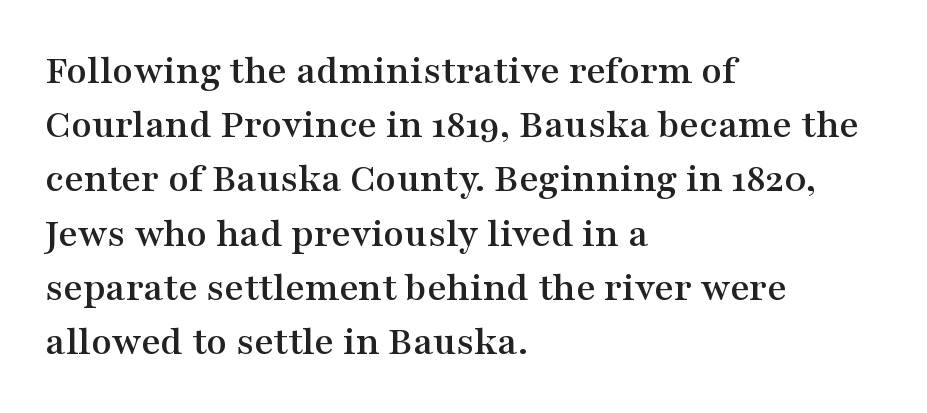
Q: Is the text italic (slanted)? A: No, it is upright.
Q: Is the typeface a serif or a sans-serif typeface? A: Serif.
Q: Is the text underlined? A: No.
Q: How is the paragraph aligned? A: Left-aligned.
Q: Is the spacing between letters normal or unusually wide? A: Normal.
Q: Is the spacing between lines tight, normal or loose? A: Normal.
Q: Width (condensed, normal, or wide)? A: Wide.
Q: Stroke contrast? A: Medium.
Q: x-height? A: Medium.
Q: Monospaced? A: No.
